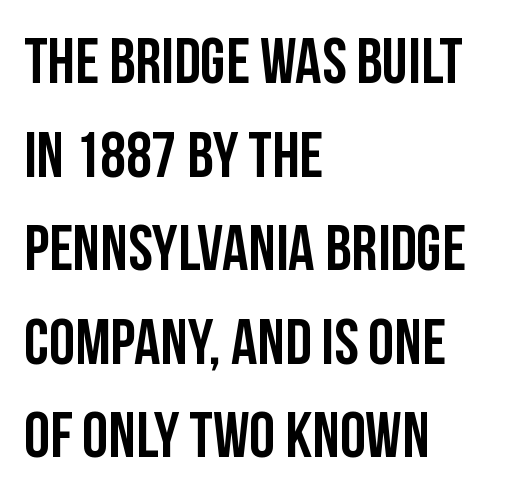
The lettering holds an erect, upright posture throughout. Varying glyph widths throughout — classic text-font behaviour. Default kerning and tracking; the words read as compact shapes. Horizontally, the lines are justified to the leading edge only. Type without underlining.
